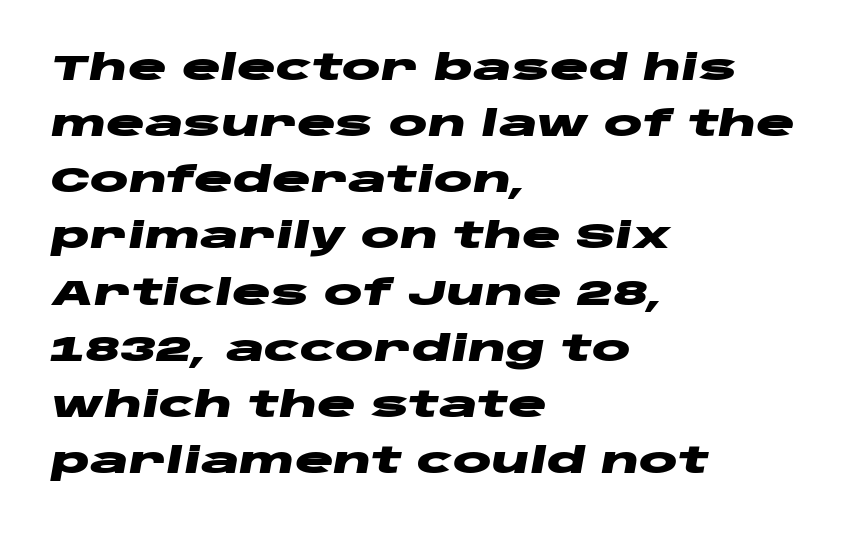
{"italic": "yes", "lean": "right", "slant_degrees": 10, "bold": "yes", "weight": "heavy", "width": "wide", "stroke_contrast": "low", "x_height": "large", "monospaced": "no", "underline": "no", "align": "left", "line_spacing": "normal", "line_spacing_ratio": 1.56, "letter_spacing": "normal", "letter_spacing_em": 0.0, "glyph_px": 36}
